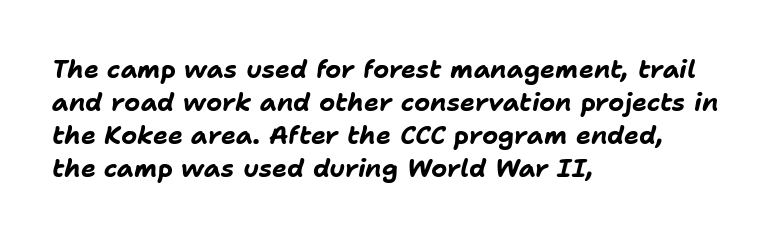
The image shows 25 px bold type, italic (leaning right); set left-aligned, normal line spacing (1.32x), normal letter spacing, not underlined.
